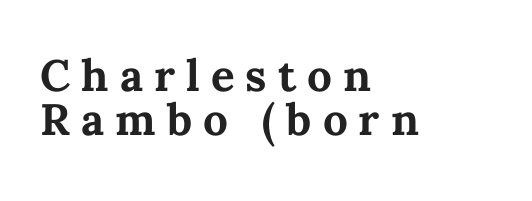
{"italic": "no", "bold": "yes", "weight": "bold", "width": "normal", "stroke_contrast": "medium", "x_height": "medium", "monospaced": "no", "underline": "no", "align": "left", "line_spacing": "tight", "line_spacing_ratio": 0.99, "letter_spacing": "wide", "letter_spacing_em": 0.25, "glyph_px": 44}
